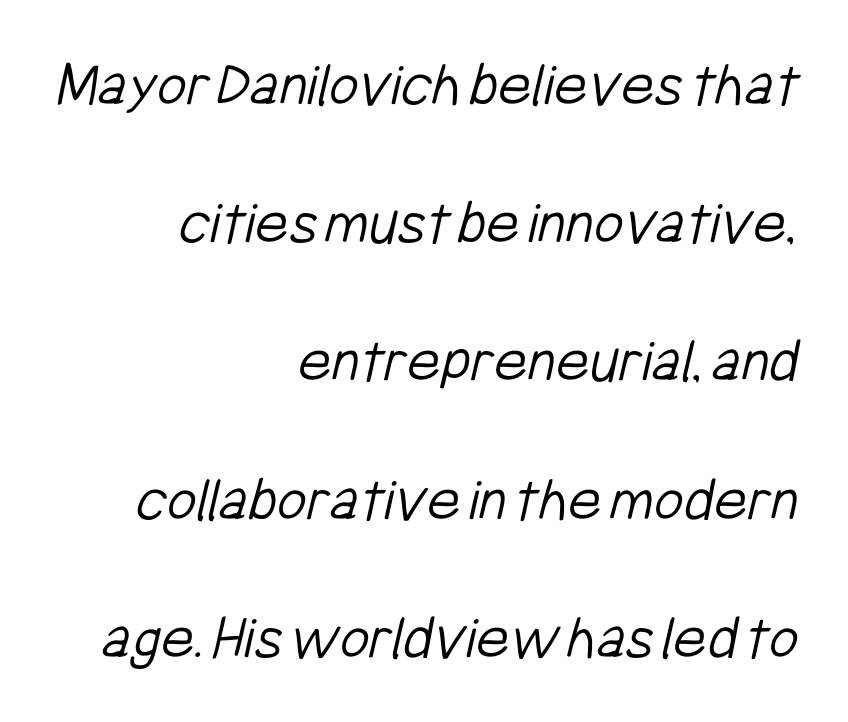
{"serif": "no", "bold": "no", "weight": "light", "width": "condensed", "stroke_contrast": "low", "x_height": "medium", "monospaced": "no", "underline": "no", "align": "right", "line_spacing": "loose", "line_spacing_ratio": 2.16, "letter_spacing": "normal", "letter_spacing_em": 0.0, "glyph_px": 64}
